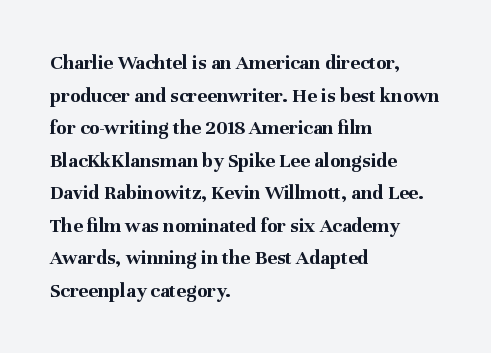
{"italic": "no", "bold": "yes", "underline": "no", "align": "left", "line_spacing": "normal", "line_spacing_ratio": 1.55, "letter_spacing": "normal", "letter_spacing_em": 0.0, "glyph_px": 21}
